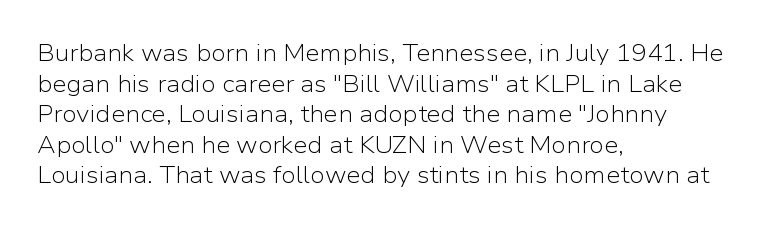
{"italic": "no", "bold": "no", "underline": "no", "align": "left", "line_spacing": "normal", "line_spacing_ratio": 1.33, "letter_spacing": "normal", "letter_spacing_em": 0.0, "glyph_px": 23}
